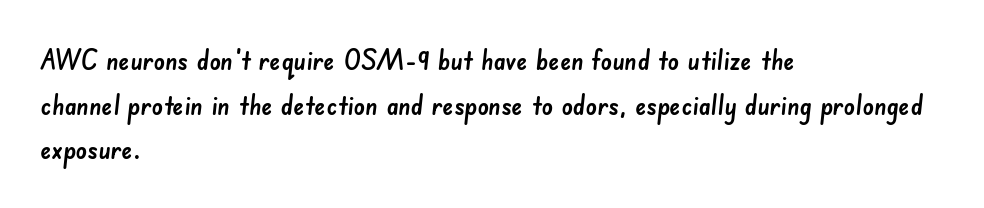
{"serif": "no", "width": "normal", "stroke_contrast": "low", "x_height": "small", "monospaced": "no", "underline": "no", "align": "left", "line_spacing": "normal", "line_spacing_ratio": 1.59, "letter_spacing": "normal", "letter_spacing_em": 0.0, "glyph_px": 28}
